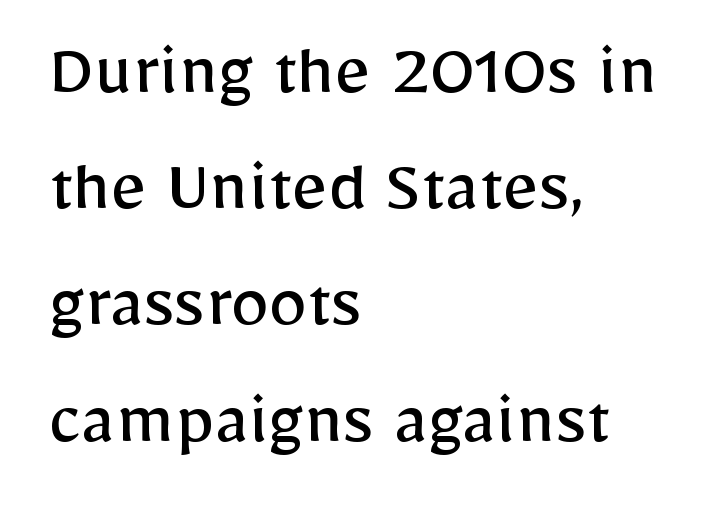
{"serif": "no", "italic": "no", "bold": "no", "weight": "regular", "width": "normal", "stroke_contrast": "low", "x_height": "medium", "monospaced": "no", "underline": "no", "align": "left", "line_spacing": "normal", "line_spacing_ratio": 1.49, "letter_spacing": "normal", "letter_spacing_em": 0.0, "glyph_px": 78}
